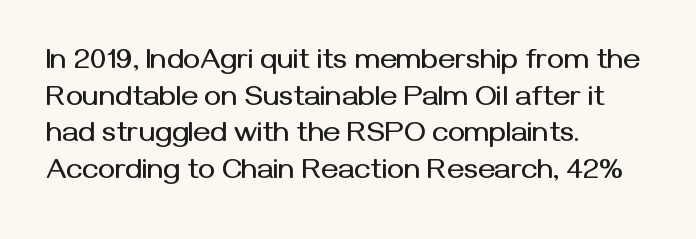
Q: Is the text italic (slanted)? A: No, it is upright.
Q: Is the typeface a serif or a sans-serif typeface? A: Sans-serif.
Q: Is the text underlined? A: No.
Q: How is the paragraph aligned? A: Left-aligned.
Q: Is the spacing between letters normal or unusually wide? A: Normal.
Q: Is the spacing between lines tight, normal or loose? A: Normal.
Q: Width (condensed, normal, or wide)? A: Normal.
Q: Stroke contrast? A: Medium.
Q: x-height? A: Medium.
Q: Monospaced? A: No.
